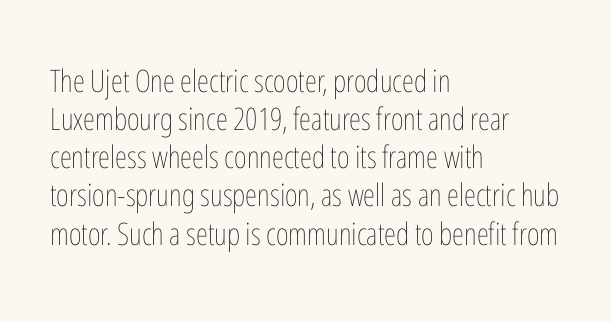
All the whitespace from short lines collects on the right. Proportional: the letters do not fall into vertical columns. Compared with a typical body face, this is equally light or lighter still. The passage shown has conventional tracking throughout.
